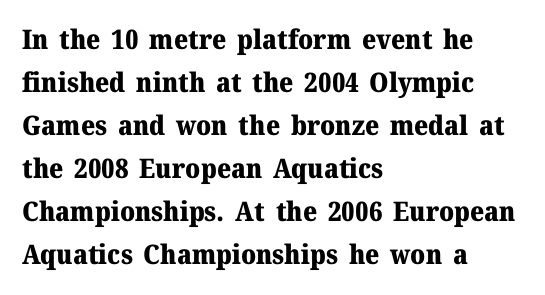
Q: Is the text bold? A: Yes.
Q: Is the text italic (slanted)? A: No, it is upright.
Q: Is the text underlined? A: No.
Q: How is the paragraph aligned? A: Left-aligned.
Q: Is the spacing between letters normal or unusually wide? A: Normal.
Q: Is the spacing between lines tight, normal or loose? A: Normal.
